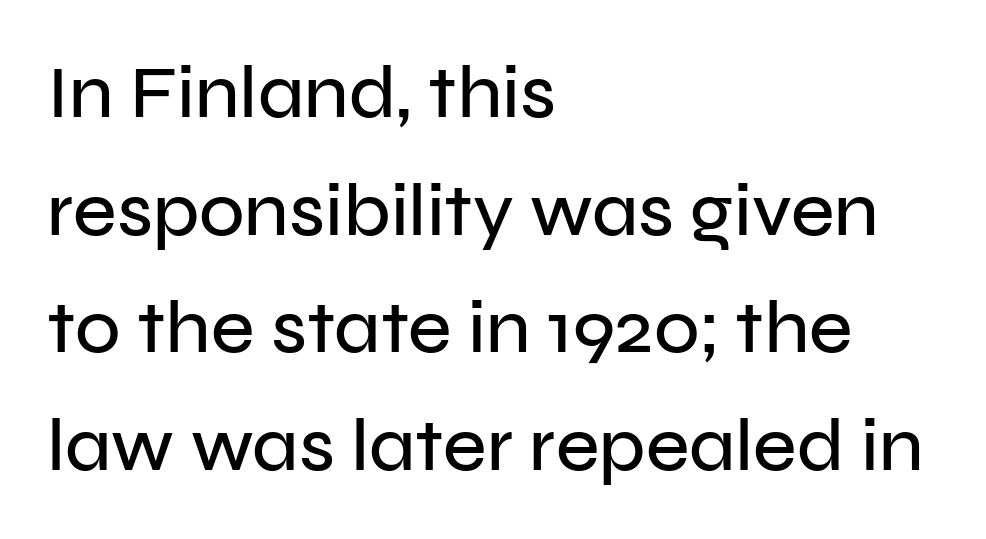
{"serif": "no", "italic": "no", "width": "normal", "stroke_contrast": "low", "x_height": "medium", "monospaced": "no", "underline": "no", "align": "left", "line_spacing": "normal", "line_spacing_ratio": 1.57, "letter_spacing": "normal", "letter_spacing_em": 0.0, "glyph_px": 75}
